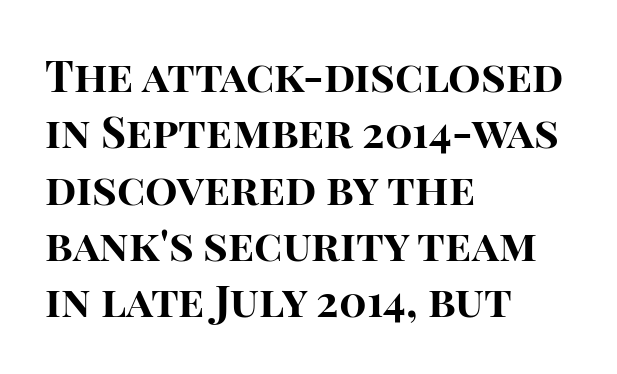
Posture: upright roman. Its strokes are broad and dark, the hallmark of bold type. Baseline-to-baseline distance is the conventional proportion of letter height. The face used here is proportionally spaced, like ordinary book or web type. Underlining? Definitely not there.
